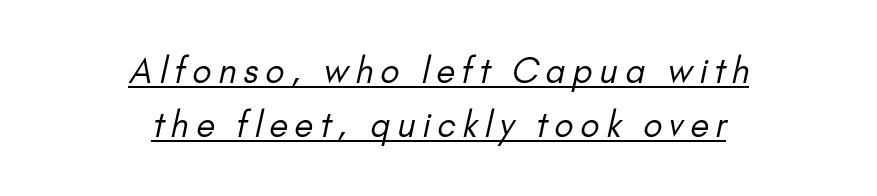
{"serif": "no", "bold": "no", "weight": "regular", "width": "normal", "stroke_contrast": "low", "x_height": "small", "monospaced": "no", "underline": "yes", "align": "center", "line_spacing": "normal", "line_spacing_ratio": 1.58, "letter_spacing": "wide", "letter_spacing_em": 0.21, "glyph_px": 34}
